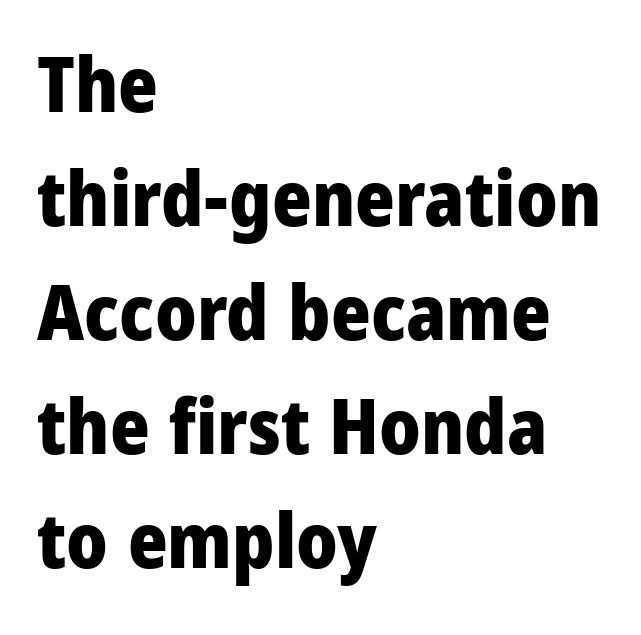
These lines sit exactly where default settings would place them. Note: no serifs on the glyphs. The rag falls on the right side of this text block. Compared with typical body copy, the letter spacing here is the same. Any mark beneath the type? The region is blank. Notice how the stems are strictly vertical — no italics here.
